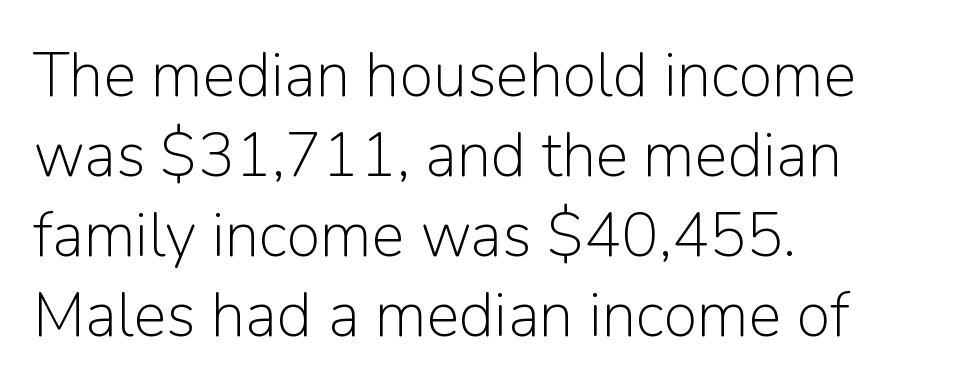
{"serif": "no", "italic": "no", "bold": "no", "weight": "light", "width": "normal", "stroke_contrast": "low", "x_height": "medium", "monospaced": "no", "underline": "no", "align": "left", "line_spacing": "normal", "line_spacing_ratio": 1.29, "letter_spacing": "normal", "letter_spacing_em": 0.0, "glyph_px": 62}
